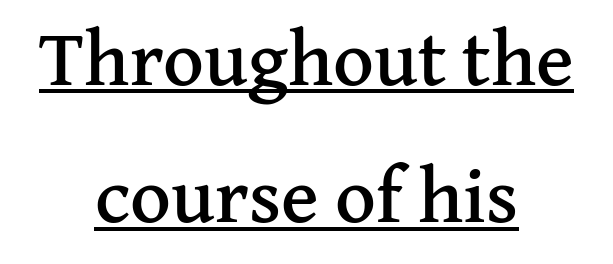
Q: Is the text italic (slanted)? A: No, it is upright.
Q: Is the typeface a serif or a sans-serif typeface? A: Serif.
Q: Is the text underlined? A: Yes.
Q: How is the paragraph aligned? A: Centered.
Q: Is the spacing between letters normal or unusually wide? A: Normal.
Q: Width (condensed, normal, or wide)? A: Normal.
Q: Stroke contrast? A: Medium.
Q: x-height? A: Medium.
Q: Monospaced? A: No.
